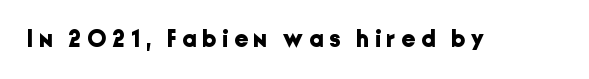
{"italic": "no", "bold": "yes", "underline": "no", "letter_spacing": "wide", "letter_spacing_em": 0.25, "glyph_px": 24}
